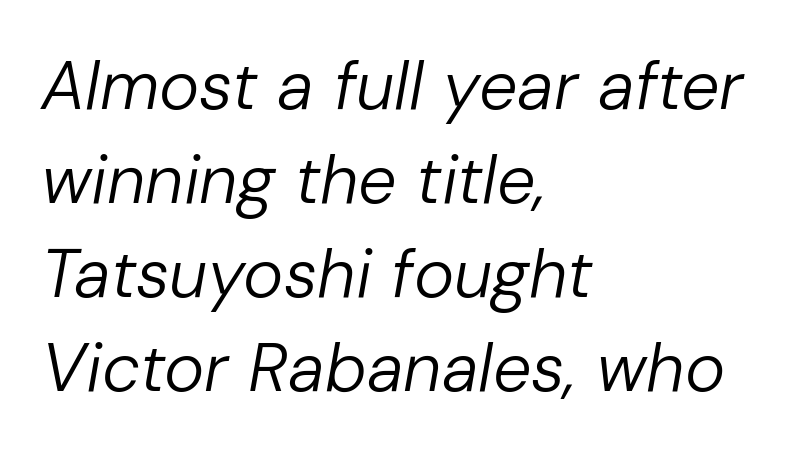
The image shows 68 px regular-weight type, italic (leaning right); set left-aligned, normal line spacing (1.38x), normal letter spacing, not underlined; low stroke contrast and a medium x-height.
